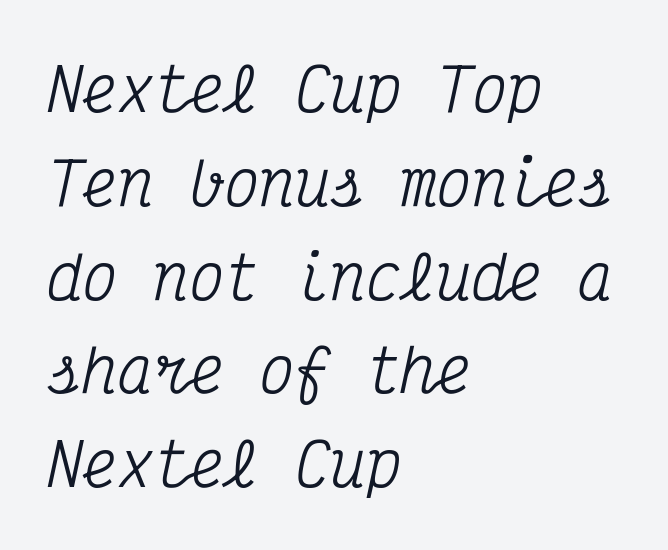
Regarding leading, the lines here are spaced in the standard way. Observe the ordinary spacing: letters are neighbours, not strangers. Check the space under the baseline: it is left empty. Designer's note — italics engaged. The rag falls on the right side of this text block.
